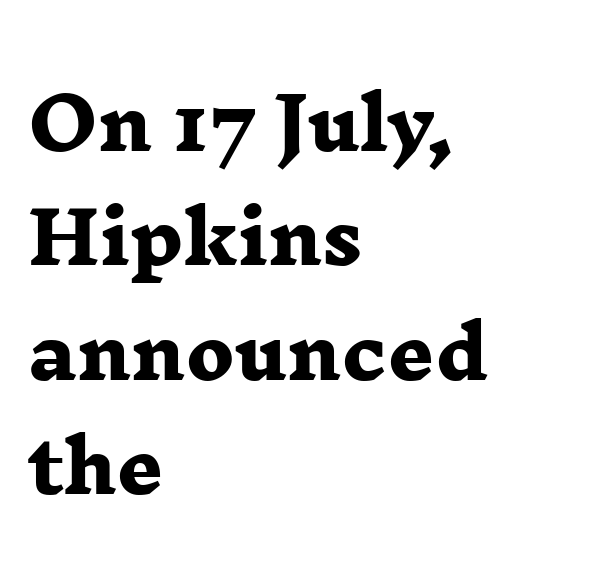
Q: Is the text bold? A: Yes.
Q: Is the typeface a serif or a sans-serif typeface? A: Serif.
Q: Is the text underlined? A: No.
Q: How is the paragraph aligned? A: Left-aligned.
Q: Is the spacing between letters normal or unusually wide? A: Normal.
Q: Is the spacing between lines tight, normal or loose? A: Normal.
Q: Width (condensed, normal, or wide)? A: Wide.
Q: Stroke contrast? A: Low.
Q: x-height? A: Medium.
Q: Monospaced? A: No.
